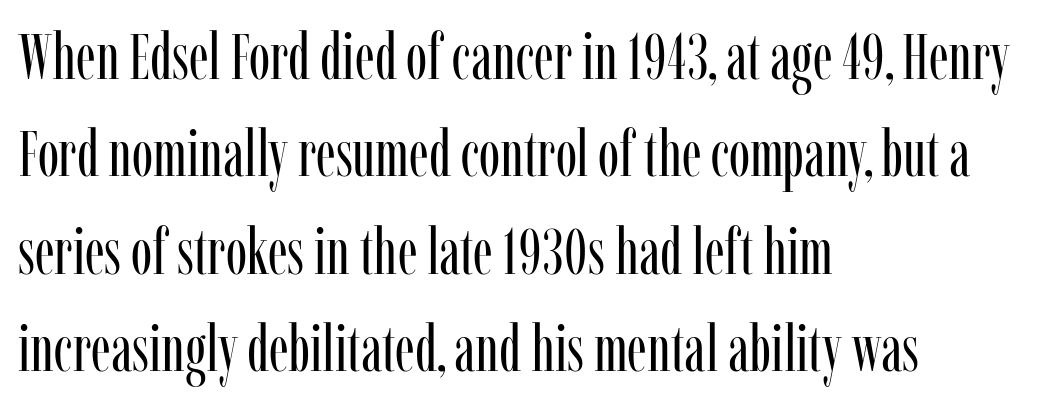
The image shows 64 px regular-weight, condensed serif type, upright; set left-aligned, normal line spacing (1.52x), normal letter spacing, not underlined; low stroke contrast and a medium x-height.
